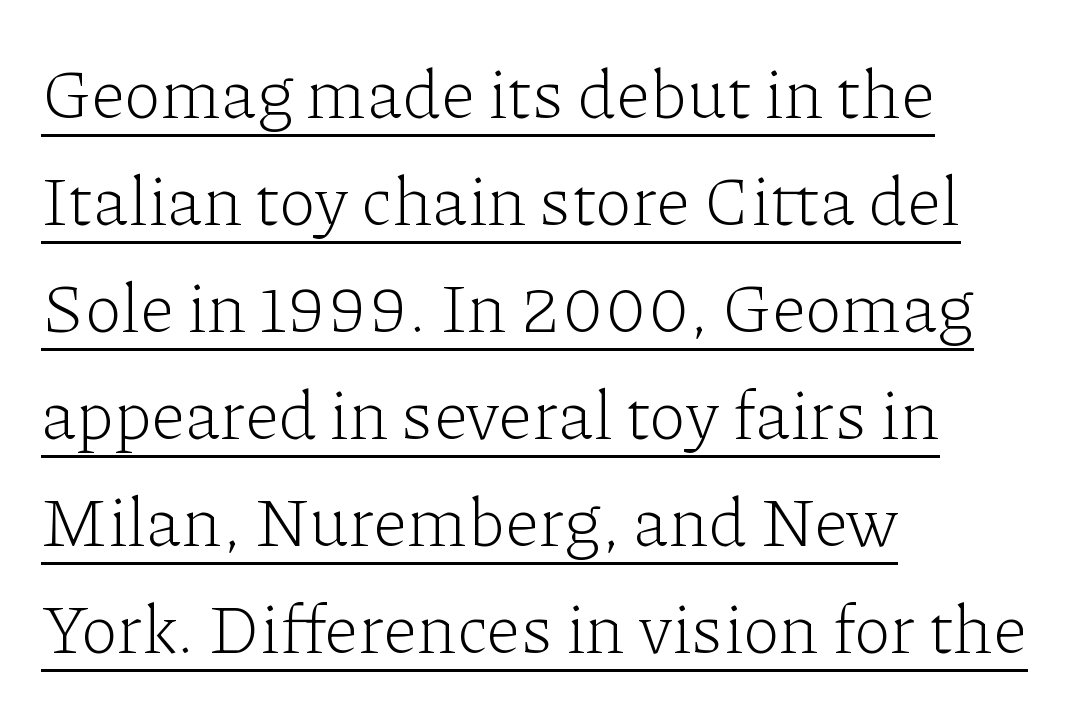
The image shows 69 px light serif type, upright; set left-aligned, normal line spacing (1.55x), normal letter spacing, underlined; low stroke contrast and a medium x-height.
